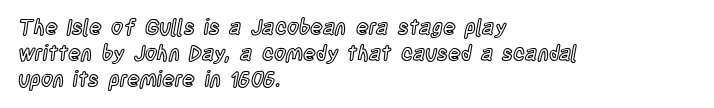
{"underline": "no", "align": "left", "line_spacing_ratio": 1.23, "letter_spacing": "normal", "letter_spacing_em": 0.0, "glyph_px": 21}
